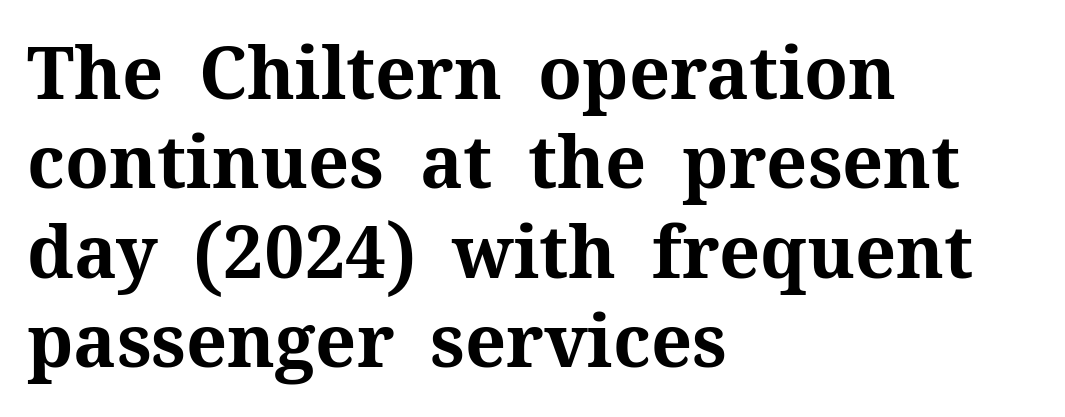
Q: Is the text bold? A: Yes.
Q: Is the text italic (slanted)? A: No, it is upright.
Q: Is the typeface a serif or a sans-serif typeface? A: Serif.
Q: Is the text underlined? A: No.
Q: How is the paragraph aligned? A: Left-aligned.
Q: Is the spacing between letters normal or unusually wide? A: Normal.
Q: Width (condensed, normal, or wide)? A: Normal.
Q: Stroke contrast? A: Medium.
Q: x-height? A: Medium.
Q: Monospaced? A: No.
